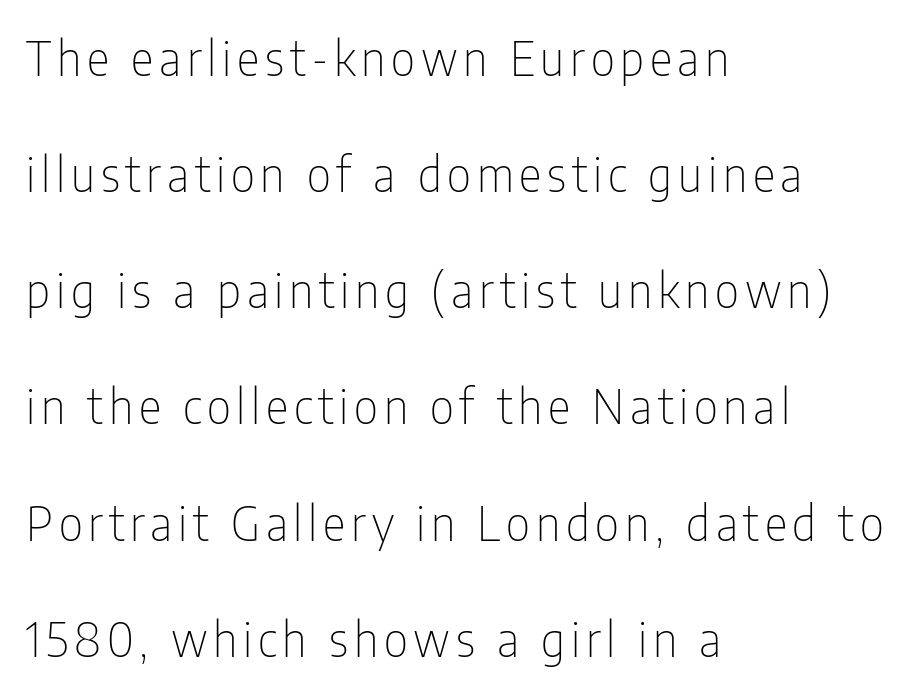
Q: Is the text bold? A: No.
Q: Is the text italic (slanted)? A: No, it is upright.
Q: Is the typeface a serif or a sans-serif typeface? A: Sans-serif.
Q: Is the text underlined? A: No.
Q: How is the paragraph aligned? A: Left-aligned.
Q: Is the spacing between lines tight, normal or loose? A: Loose.
Q: Width (condensed, normal, or wide)? A: Condensed.
Q: Stroke contrast? A: Low.
Q: x-height? A: Medium.
Q: Monospaced? A: No.
